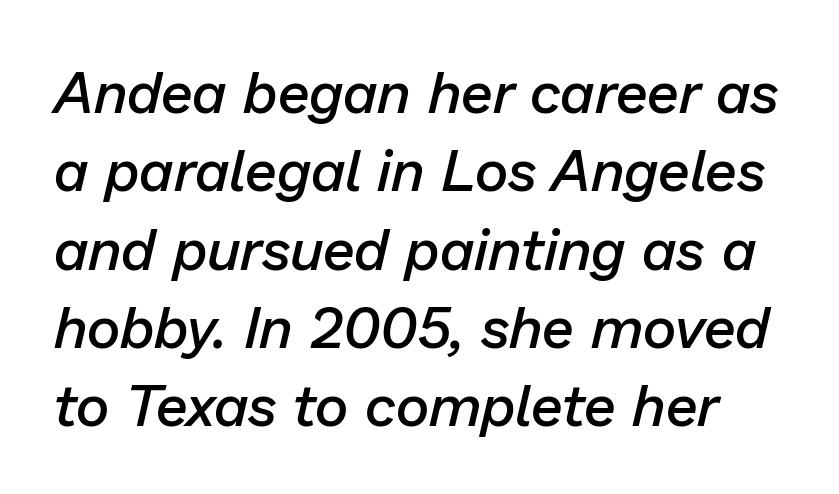
Q: Is the text bold? A: Semi-bold.
Q: Is the text italic (slanted)? A: Yes, it leans right by about 13 degrees.
Q: Is the text underlined? A: No.
Q: Is the spacing between letters normal or unusually wide? A: Normal.
Q: Is the spacing between lines tight, normal or loose? A: Normal.
Q: Width (condensed, normal, or wide)? A: Normal.
Q: Stroke contrast? A: Low.
Q: x-height? A: Medium.
Q: Monospaced? A: No.
